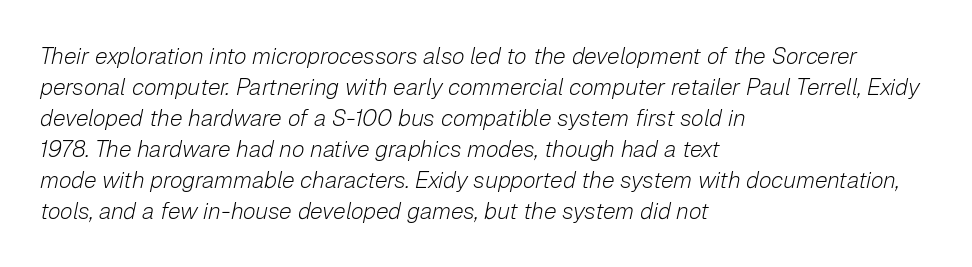
The image shows 23 px text type, italic (leaning right); set left-aligned, normal line spacing (1.35x), normal letter spacing, not underlined.
